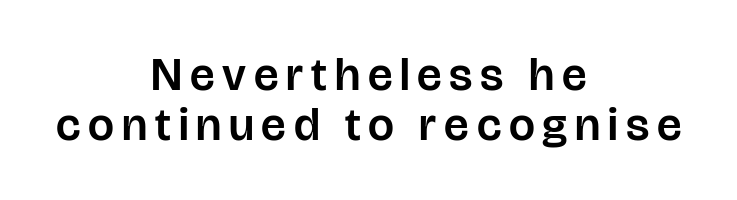
The image shows 46 px sans-serif type, upright; set centered, tight line spacing (1.08x), not underlined; low stroke contrast and a large x-height.
